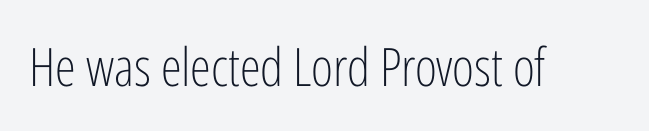
How are the letters spaced? Ordinarily, with no added tracking. Note: no serifs on the glyphs. The space beneath each line is pristine and unruled. Varying glyph widths throughout — classic text-font behaviour. The letters stand upright; this is a roman face.
